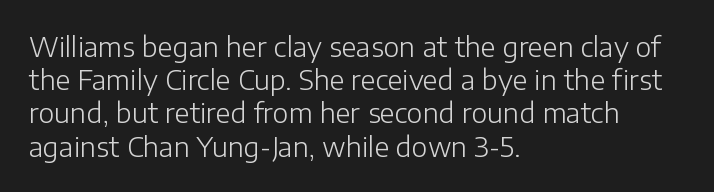
The zone under the glyphs is completely vacant. The passage is arranged the way most books set body copy — flush left. The type sits square on the baseline with zero lean. Weight: in the light-to-regular range. In terms of letterspacing, this is plain default setting.
